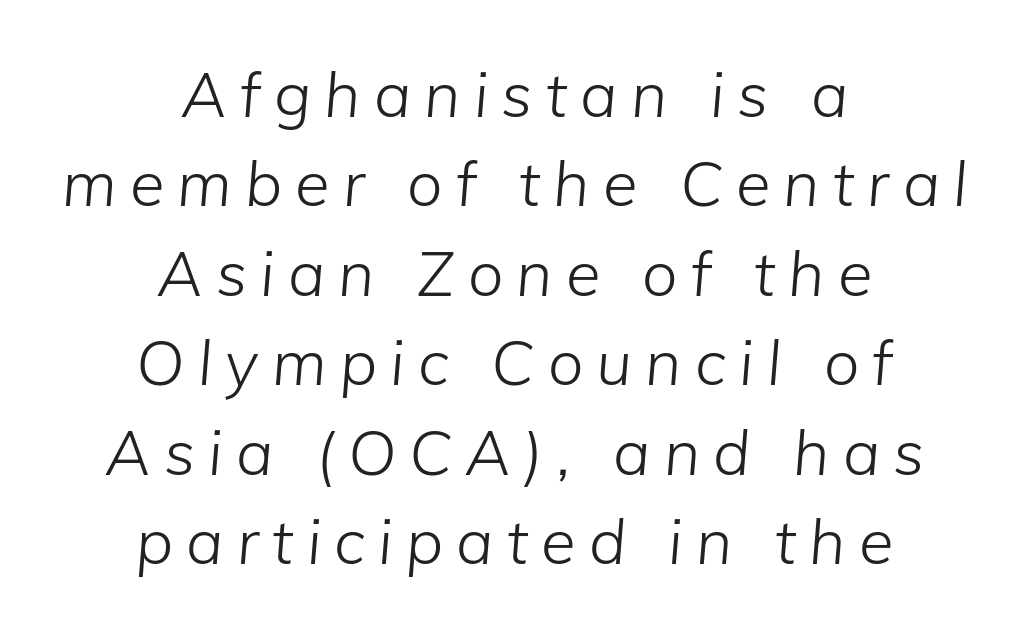
The image shows 63 px light type, italic (leaning right); set centered, normal line spacing (1.42x), unusually wide letter spacing (+0.21 em), not underlined; low stroke contrast and a medium x-height.
